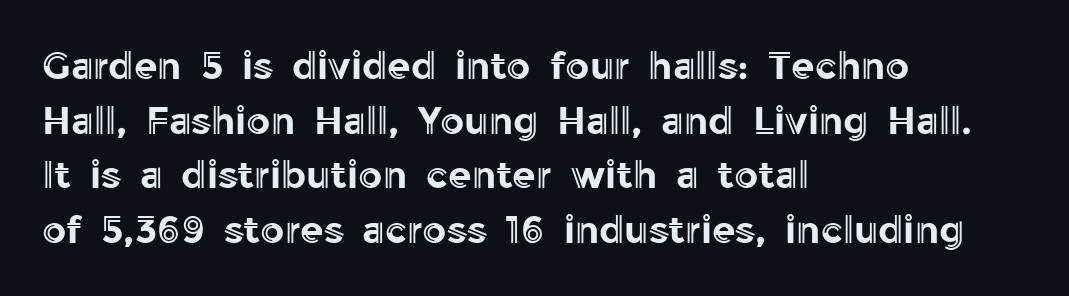
Q: Is the text italic (slanted)? A: No, it is upright.
Q: Is the text underlined? A: No.
Q: How is the paragraph aligned? A: Left-aligned.
Q: Is the spacing between letters normal or unusually wide? A: Normal.
Q: Is the spacing between lines tight, normal or loose? A: Normal.
Q: Width (condensed, normal, or wide)? A: Normal.
Q: x-height? A: Medium.
Q: Monospaced? A: No.
